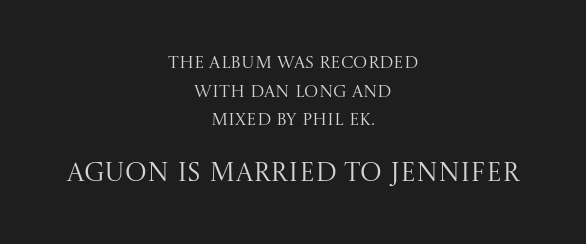
Q: Is the text bold? A: No.
Q: Is the text italic (slanted)? A: No, it is upright.
Q: Is the text underlined? A: No.
Q: How is the paragraph aligned? A: Centered.
Q: Is the spacing between letters normal or unusually wide? A: Normal.
Q: Is the spacing between lines tight, normal or loose? A: Normal.
Q: Which block of text is set in a larger size, the first (top) or the second (bottom)? A: The second (bottom) one.
